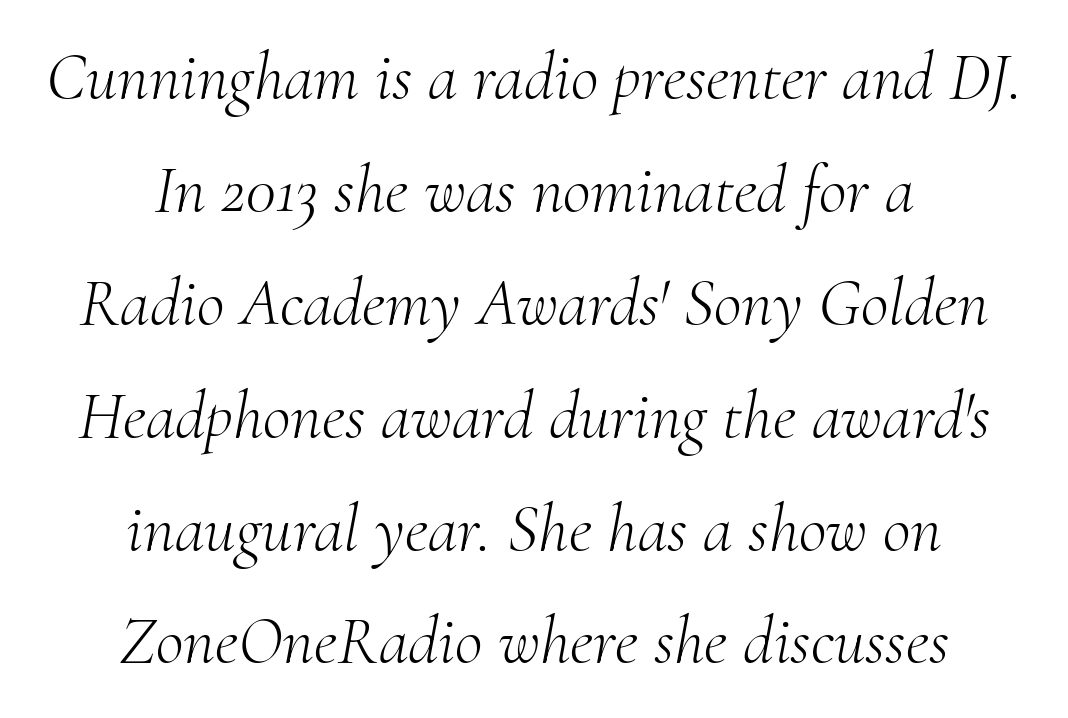
{"serif": "yes", "italic": "yes", "lean": "right", "slant_degrees": 10, "bold": "no", "weight": "light", "width": "normal", "stroke_contrast": "medium", "x_height": "small", "monospaced": "no", "underline": "no", "align": "center", "line_spacing": "normal", "line_spacing_ratio": 1.66, "letter_spacing": "normal", "letter_spacing_em": 0.0, "glyph_px": 68}
